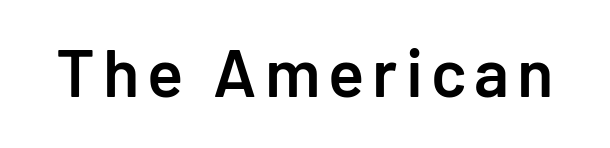
A bit beefed up — I'd call it semibold rather than bold. In terms of posture, this sample is upright. A typesetter would label this face a sans. The face used here is proportionally spaced, like ordinary book or web type. The zone under the glyphs is completely vacant.
